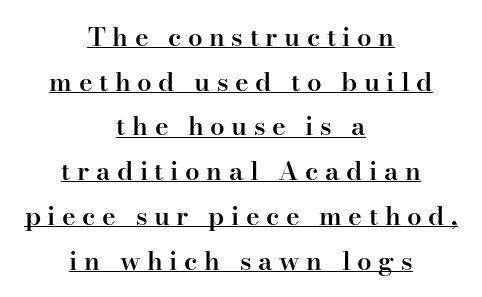
Compared with a flush-left layout, this one balances lines on the center instead. Characters remain perfectly vertical along every line. Slightly chunky letters — semibold, I'd say, not full bold. In terms of letterspacing, this is a distinctly airy, spread setting. Somebody hit Ctrl+U on this one — the words are underlined.
